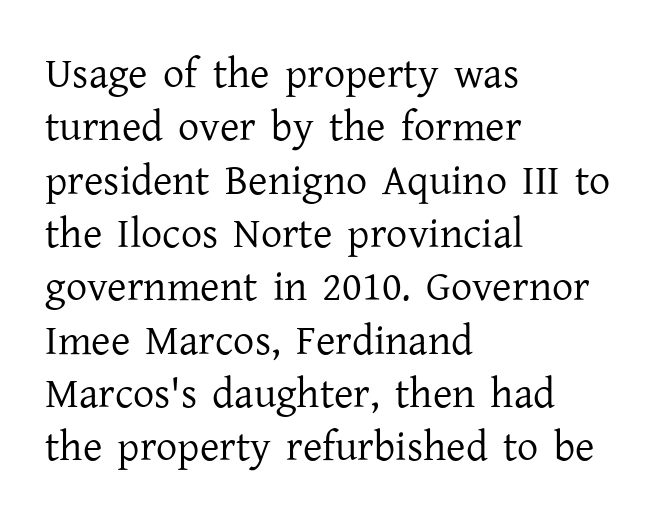
The image shows 42 px regular-weight serif type, upright; set left-aligned, normal line spacing (1.27x), normal letter spacing, not underlined; low stroke contrast and a medium x-height.
